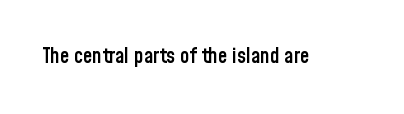
Q: Is the text bold? A: Semi-bold.
Q: Is the text italic (slanted)? A: No, it is upright.
Q: Is the text underlined? A: No.
Q: Is the spacing between letters normal or unusually wide? A: Normal.
